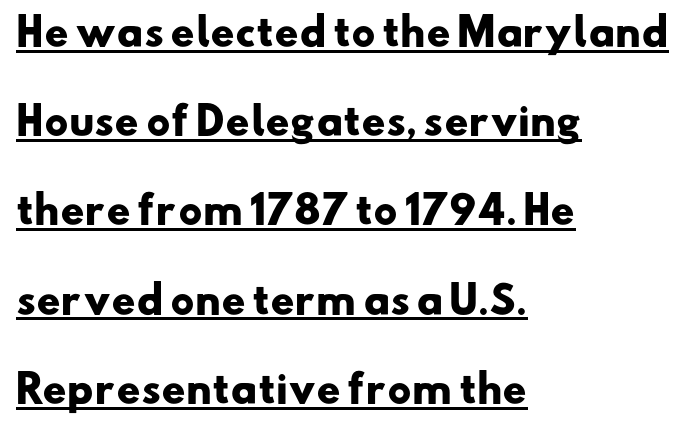
Q: Is the text bold? A: Yes.
Q: Is the typeface a serif or a sans-serif typeface? A: Sans-serif.
Q: Is the text underlined? A: Yes.
Q: How is the paragraph aligned? A: Left-aligned.
Q: Is the spacing between letters normal or unusually wide? A: Normal.
Q: Is the spacing between lines tight, normal or loose? A: Loose.
Q: Width (condensed, normal, or wide)? A: Wide.
Q: Stroke contrast? A: Low.
Q: x-height? A: Small.
Q: Monospaced? A: No.
